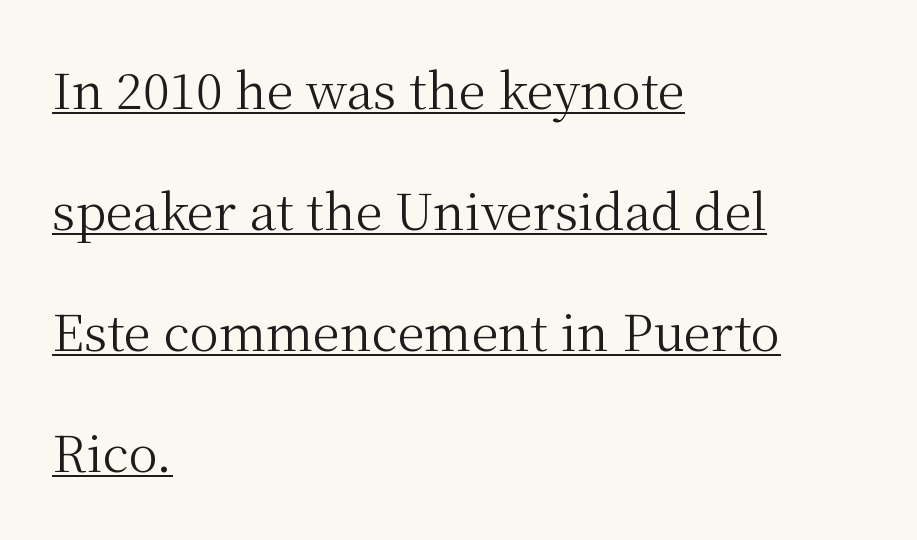
The image shows 49 px regular-weight serif type, upright; set left-aligned, loose line spacing (2.47x), normal letter spacing, underlined; medium stroke contrast and a medium x-height.
